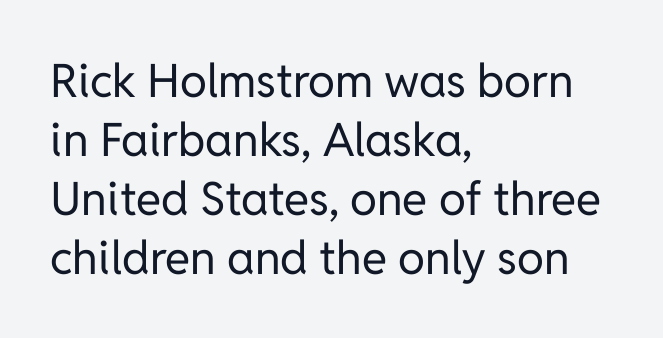
{"serif": "no", "italic": "no", "bold": "no", "weight": "regular", "width": "normal", "stroke_contrast": "low", "x_height": "medium", "monospaced": "no", "underline": "no", "align": "left", "line_spacing": "normal", "line_spacing_ratio": 1.28, "letter_spacing": "normal", "letter_spacing_em": 0.0, "glyph_px": 46}
